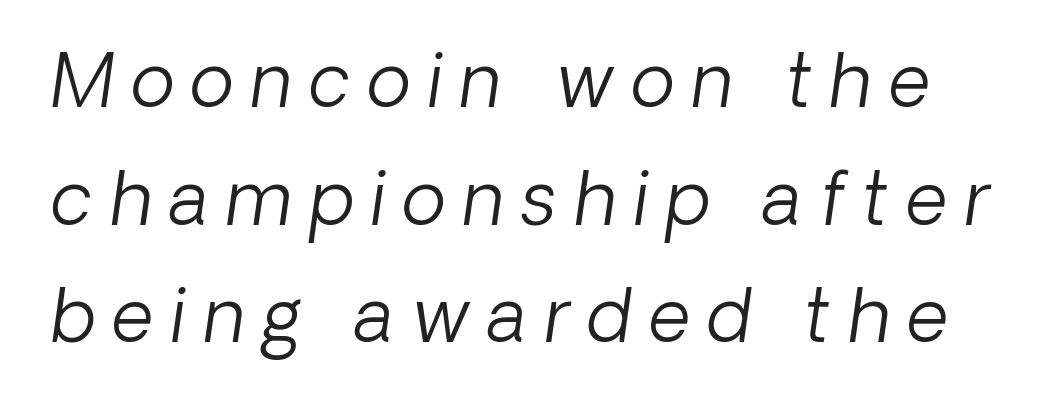
Do the characters align in a grid? No, the font is proportional. Observe the absence of serifs on each vertical stroke in this sample. Compared with typical body copy, the letter spacing here is much looser. Weight class: somewhere from thin through regular.
